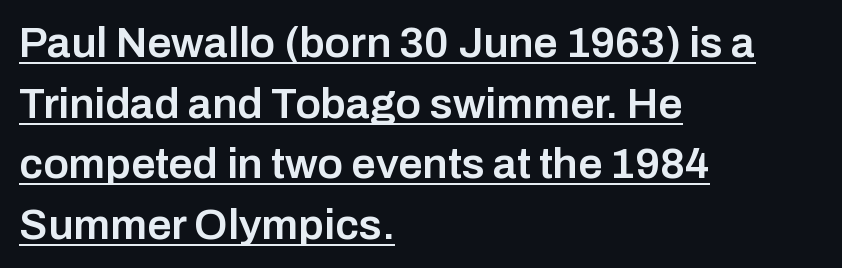
The image shows 43 px semibold sans-serif type, upright; set left-aligned, normal line spacing (1.41x), normal letter spacing, underlined; low stroke contrast and a medium x-height.
